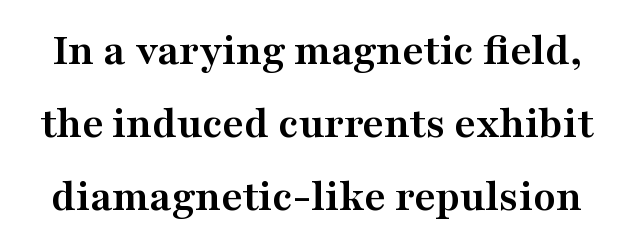
Q: Is the text bold? A: Yes.
Q: Is the text italic (slanted)? A: No, it is upright.
Q: Is the typeface a serif or a sans-serif typeface? A: Serif.
Q: Is the text underlined? A: No.
Q: Is the spacing between letters normal or unusually wide? A: Normal.
Q: Is the spacing between lines tight, normal or loose? A: Normal.
Q: Width (condensed, normal, or wide)? A: Wide.
Q: Stroke contrast? A: Medium.
Q: x-height? A: Medium.
Q: Monospaced? A: No.
